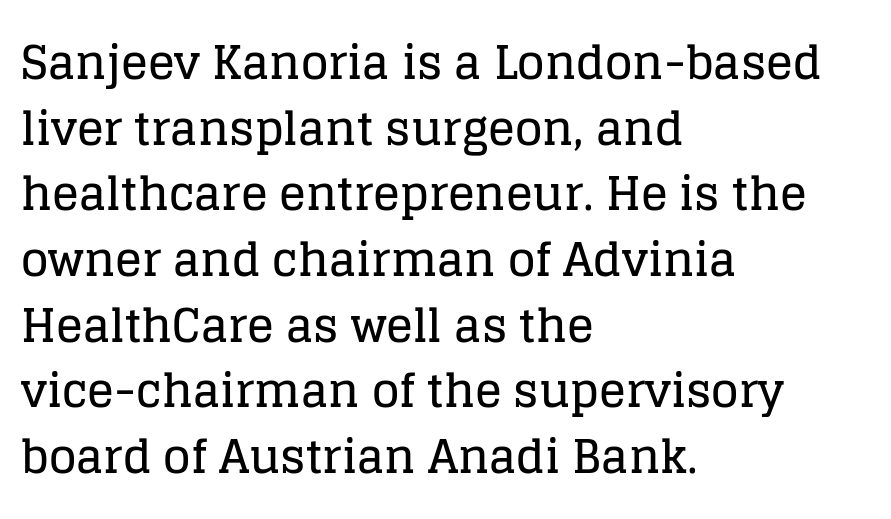
The image shows 45 px serif type, upright; set left-aligned, normal line spacing (1.46x), normal letter spacing, not underlined; low stroke contrast and a large x-height.
